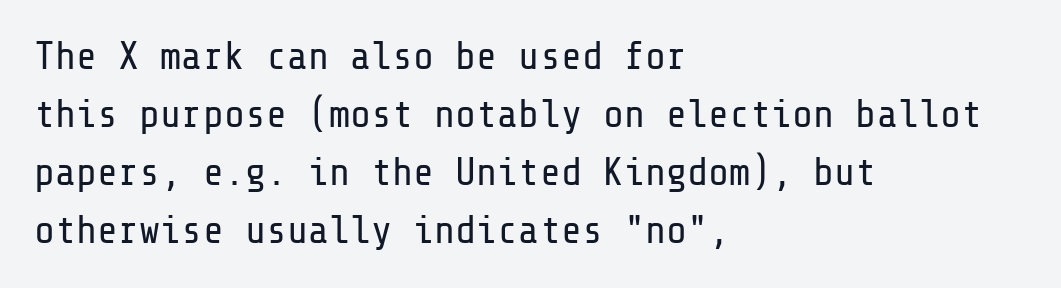
{"serif": "no", "italic": "no", "bold": "no", "weight": "regular", "width": "normal", "stroke_contrast": "low", "x_height": "medium", "underline": "no", "align": "left", "line_spacing": "normal", "line_spacing_ratio": 1.49, "letter_spacing": "normal", "letter_spacing_em": 0.0, "glyph_px": 39}
